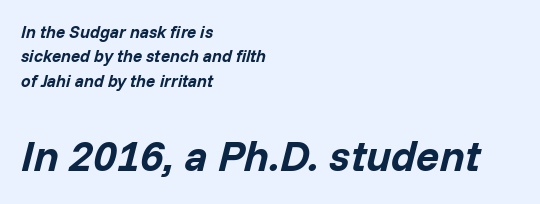
Q: Is the text bold? A: Yes.
Q: Is the text italic (slanted)? A: Yes, it leans right by about 14 degrees.
Q: Is the text underlined? A: No.
Q: How is the paragraph aligned? A: Left-aligned.
Q: Is the spacing between letters normal or unusually wide? A: Normal.
Q: Is the spacing between lines tight, normal or loose? A: Normal.
Q: Which block of text is set in a larger size, the first (top) or the second (bottom)? A: The second (bottom) one.
Q: Width (condensed, normal, or wide)? A: Normal.
Q: Stroke contrast? A: Low.
Q: x-height? A: Medium.
Q: Monospaced? A: No.
